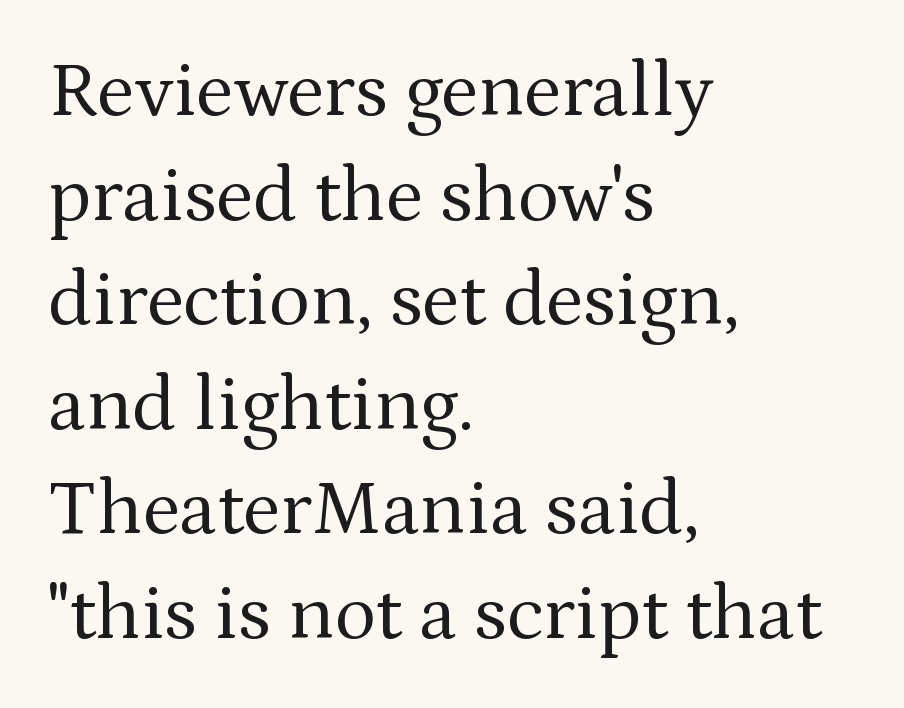
Q: Is the text bold? A: No.
Q: Is the text italic (slanted)? A: No, it is upright.
Q: Is the typeface a serif or a sans-serif typeface? A: Serif.
Q: Is the text underlined? A: No.
Q: How is the paragraph aligned? A: Left-aligned.
Q: Is the spacing between letters normal or unusually wide? A: Normal.
Q: Is the spacing between lines tight, normal or loose? A: Normal.
Q: Width (condensed, normal, or wide)? A: Normal.
Q: Stroke contrast? A: Medium.
Q: x-height? A: Medium.
Q: Monospaced? A: No.
